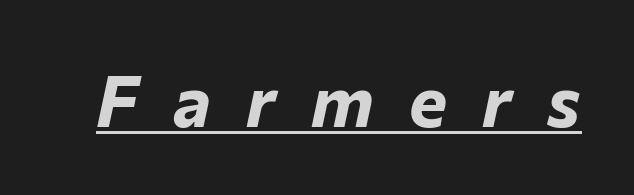
The image shows 72 px bold type, italic (leaning right); set unusually wide letter spacing (+0.49 em), underlined; low stroke contrast and a medium x-height.
